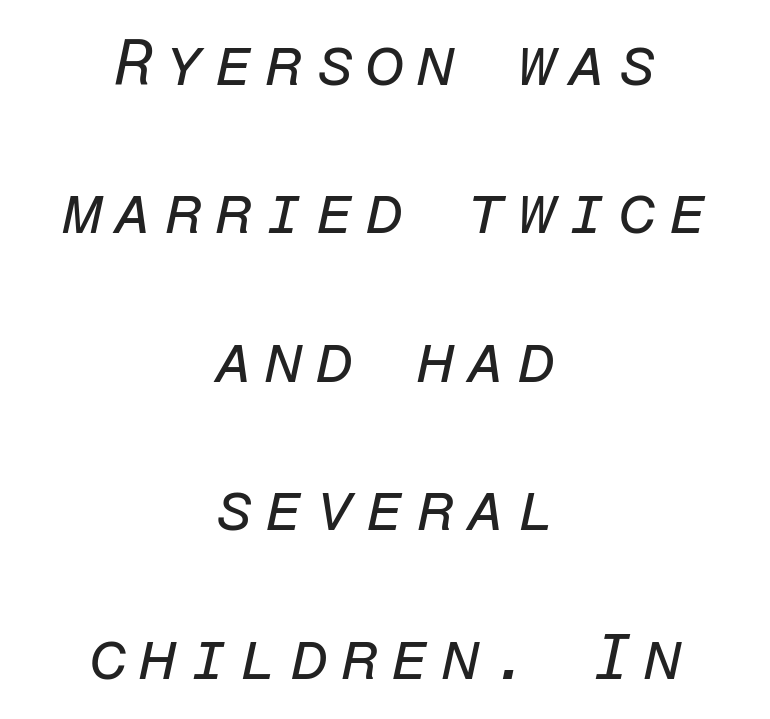
Notice the wide empty band between every row — that's loose leading. Monospaced: the letters line up in strict vertical columns. The passage shown is not underscored anywhere. Posture: slanted. The passage shown is not bold in any degree.
